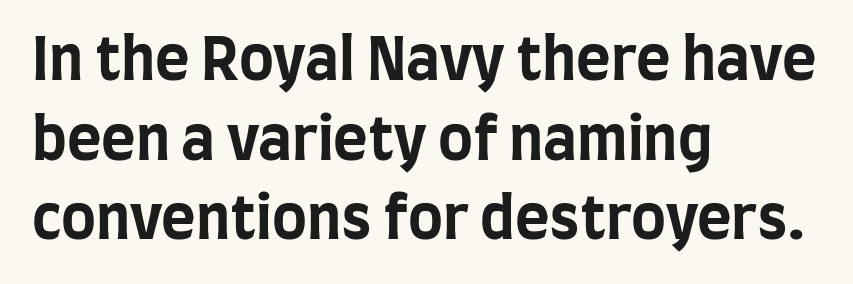
The image shows 59 px bold, condensed sans-serif type, upright; set left-aligned, normal line spacing (1.35x), normal letter spacing, not underlined; low stroke contrast and a large x-height.
